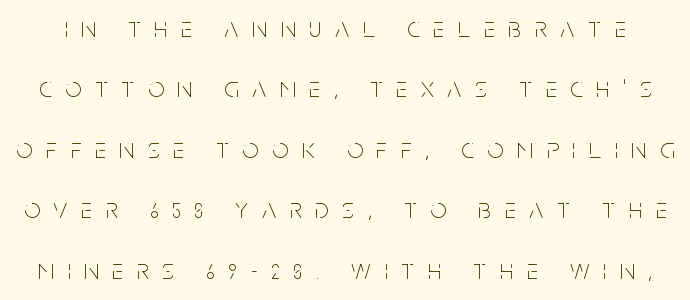
The image shows 28 px thin, condensed sans-serif type, upright; set loose line spacing (2.16x), unusually wide letter spacing (+0.49 em), not underlined; low stroke contrast and a large x-height.
